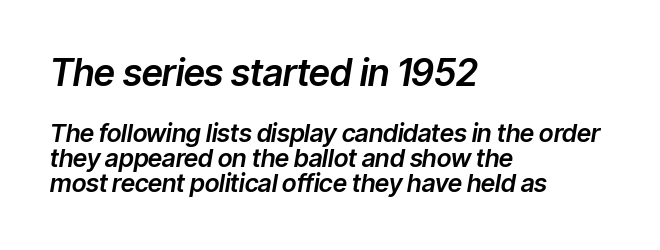
Is the type slanted? Yes — the strokes lean at a clear angle. There is no visible air inserted between adjacent glyphs. Does the copy run flush right? No — it runs flush left. Line spacing here is tight. The face used here is proportionally spaced, like ordinary book or web type. Type size steps down from the first block to the second.
